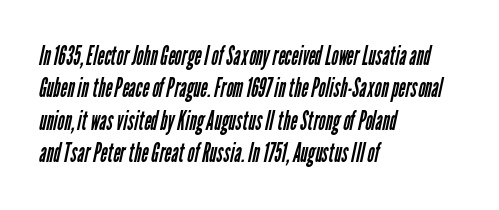
You could call the tracking neutral — neither tight nor loose. Type without underlining. Weight: regular or lighter. Reading down the block, your eye returns to a fixed left position each line.
